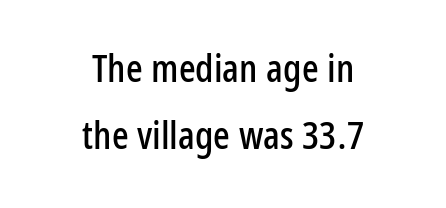
Q: Is the text italic (slanted)? A: No, it is upright.
Q: Is the typeface a serif or a sans-serif typeface? A: Sans-serif.
Q: Is the text underlined? A: No.
Q: How is the paragraph aligned? A: Centered.
Q: Is the spacing between letters normal or unusually wide? A: Normal.
Q: Width (condensed, normal, or wide)? A: Condensed.
Q: Stroke contrast? A: Low.
Q: x-height? A: Medium.
Q: Monospaced? A: No.
